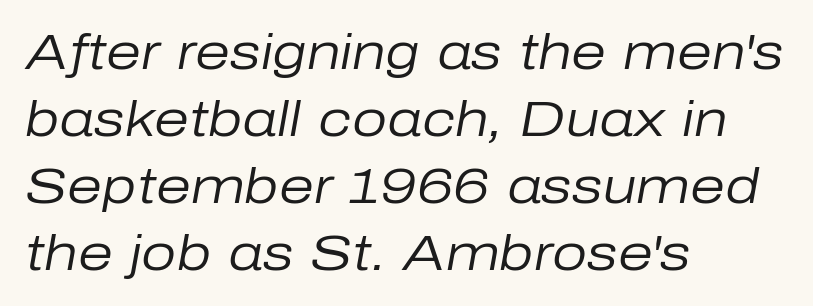
Nothing heavy about these letters — not bold at all. These lines are rendered in a variable-pitch font. If you drew a line through each stem, it would be angled. Vertically, the passage feels balanced, rows spaced as you'd expect.
